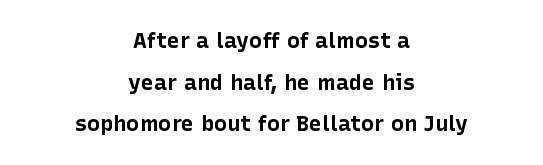
This is roman type, the default non-slanted kind. Heavy-handed strokes throughout: this text is bold. Words float on clear page, feet unadorned. The paragraph shown floats in the horizontal middle. Between one letter and the next there's only the usual sliver of space.
